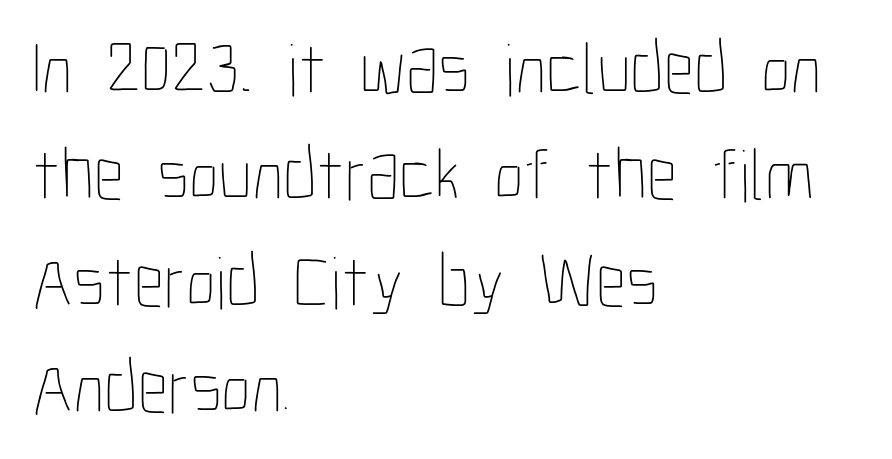
Left-aligned paragraph, ragged on the right. Vertical strokes here are truly vertical. The horizontal fit of the characters is conventional and even. The face used here is proportionally spaced, like ordinary book or web type. This sample keeps an unexceptional amount of space between lines. A clean baseline with only descenders dipping below it.
